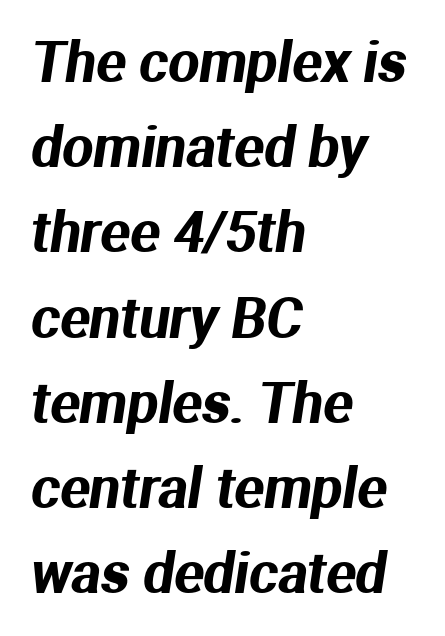
Regarding serifs, this sample does without them. Letters rest on an invisible, unmarked baseline. The rendering uses natural spacing where letterforms have individual widths. Notice how the passage keeps a crisp vertical edge on the left only.
